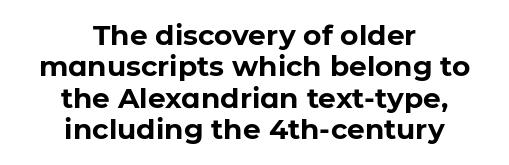
Q: Is the text bold? A: Yes.
Q: Is the text italic (slanted)? A: No, it is upright.
Q: Is the typeface a serif or a sans-serif typeface? A: Sans-serif.
Q: Is the text underlined? A: No.
Q: How is the paragraph aligned? A: Centered.
Q: Is the spacing between letters normal or unusually wide? A: Normal.
Q: Is the spacing between lines tight, normal or loose? A: Tight.
Q: Width (condensed, normal, or wide)? A: Normal.
Q: Stroke contrast? A: Low.
Q: x-height? A: Medium.
Q: Monospaced? A: No.
